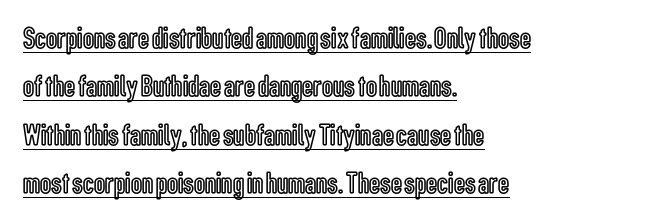
Ordinary non-slanted type is in use. Typeset ragged right — the left edge is the straight one. The gaps between neighbouring characters are ordinary and unremarkable. Compared with typical paragraphs, the rows here are spaced about the same. These lines are rendered in a variable-pitch font.
